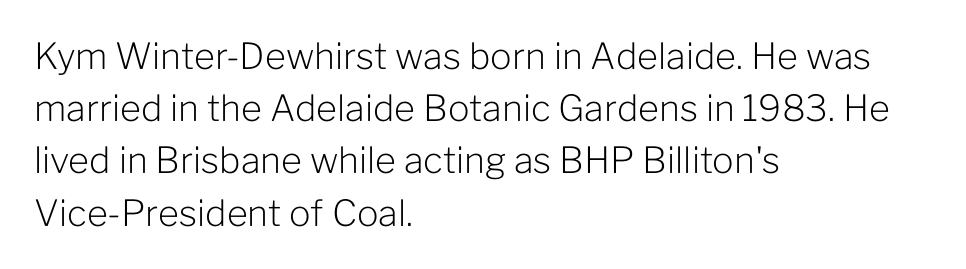
{"serif": "no", "italic": "no", "bold": "no", "weight": "light", "width": "normal", "stroke_contrast": "low", "x_height": "medium", "monospaced": "no", "underline": "no", "align": "left", "line_spacing": "normal", "line_spacing_ratio": 1.45, "letter_spacing": "normal", "letter_spacing_em": 0.0, "glyph_px": 36}
